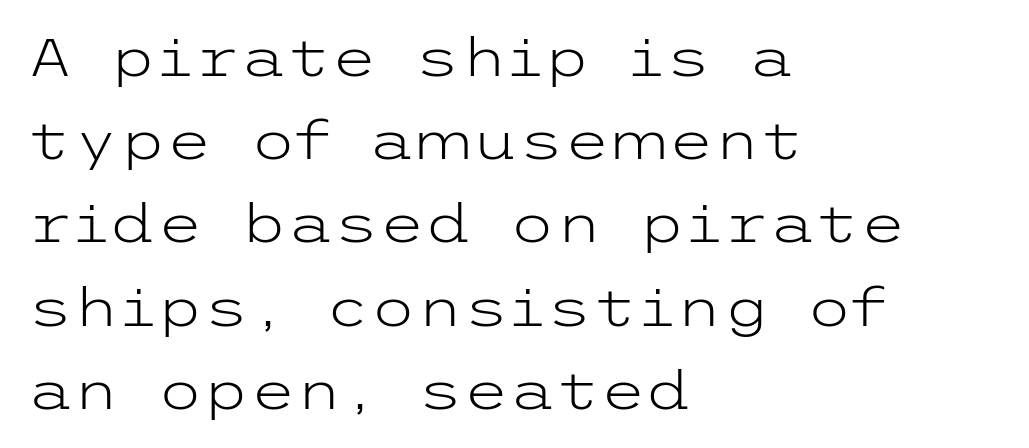
Q: Is the text bold? A: No.
Q: Is the text italic (slanted)? A: No, it is upright.
Q: Is the typeface a serif or a sans-serif typeface? A: Sans-serif.
Q: Is the text underlined? A: No.
Q: How is the paragraph aligned? A: Left-aligned.
Q: Is the spacing between letters normal or unusually wide? A: Normal.
Q: Is the spacing between lines tight, normal or loose? A: Normal.
Q: Width (condensed, normal, or wide)? A: Wide.
Q: Stroke contrast? A: Low.
Q: x-height? A: Medium.
